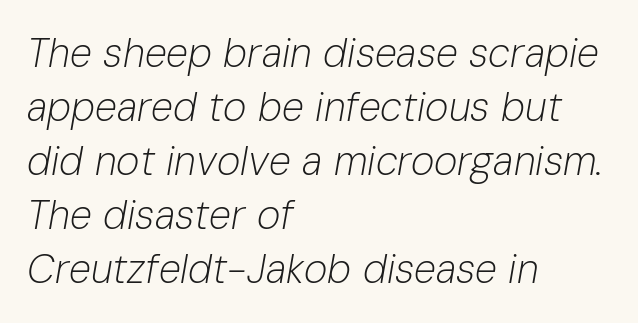
Summary of vertical rhythm: regular, with standard interline spacing. You could call the tracking neutral — neither tight nor loose. Plain, unruled lines of type. A student would call this left alignment; a typographer would say flush left, rag right. Stem width sits at or under what a default text font uses. Proportional: the letters do not fall into vertical columns.
